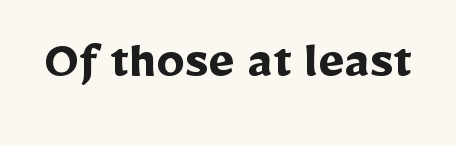
The image shows 57 px semibold sans-serif type, upright; set normal letter spacing, not underlined; low stroke contrast and a medium x-height.
